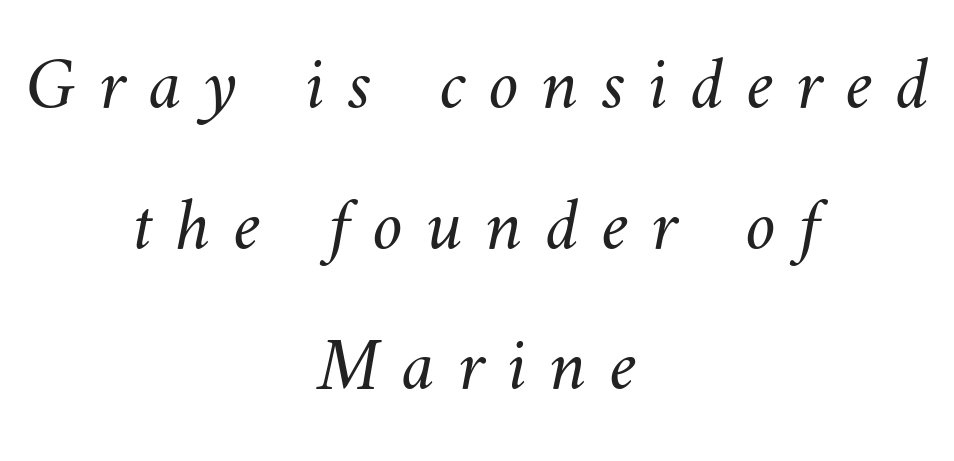
Q: Is the text bold? A: No.
Q: Is the text underlined? A: No.
Q: How is the paragraph aligned? A: Centered.
Q: Is the spacing between letters normal or unusually wide? A: Unusually wide.
Q: Width (condensed, normal, or wide)? A: Normal.
Q: Stroke contrast? A: Medium.
Q: x-height? A: Small.
Q: Monospaced? A: No.
